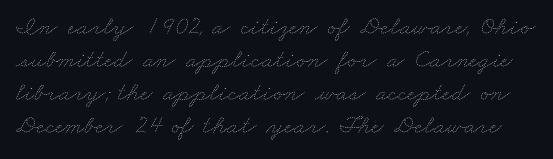
The image shows 26 px text type; set normal line spacing (1.27x), normal letter spacing, not underlined.
